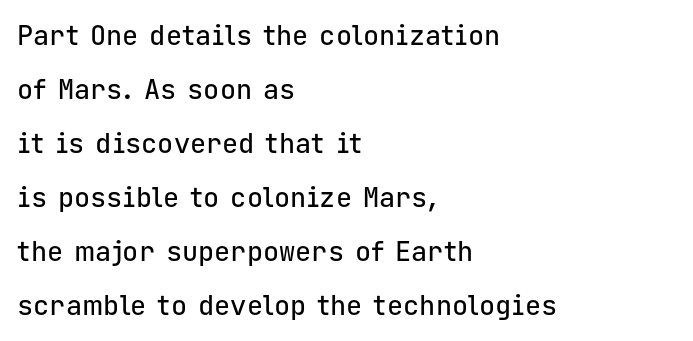
Q: Is the text italic (slanted)? A: No, it is upright.
Q: Is the text underlined? A: No.
Q: How is the paragraph aligned? A: Left-aligned.
Q: Is the spacing between letters normal or unusually wide? A: Normal.
Q: Is the spacing between lines tight, normal or loose? A: Loose.
